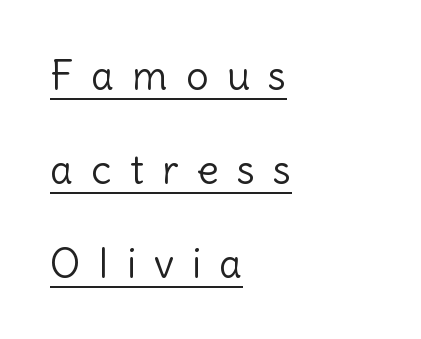
Q: Is the text bold? A: No.
Q: Is the text italic (slanted)? A: No, it is upright.
Q: Is the typeface a serif or a sans-serif typeface? A: Sans-serif.
Q: Is the text underlined? A: Yes.
Q: How is the paragraph aligned? A: Left-aligned.
Q: Is the spacing between letters normal or unusually wide? A: Unusually wide.
Q: Is the spacing between lines tight, normal or loose? A: Loose.
Q: Width (condensed, normal, or wide)? A: Normal.
Q: x-height? A: Medium.
Q: Monospaced? A: No.
